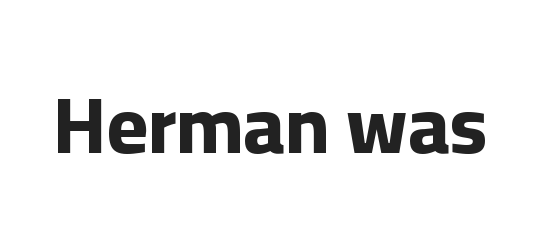
The type sits square on the baseline with zero lean. The letters advance in unequal steps, a hallmark of proportional type. A full-strength bold gives these letters their thick strokes. Serif or sans? Sans — the stroke terminals are bare. Look at the tracking — it's just the regular setting, nothing added. Each row of text sits above clean, open space.
